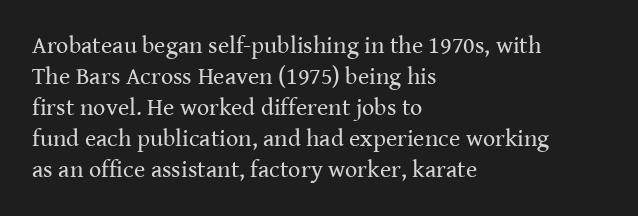
The image shows 24 px text type, upright; set left-aligned, normal line spacing (1.29x), normal letter spacing, not underlined.
